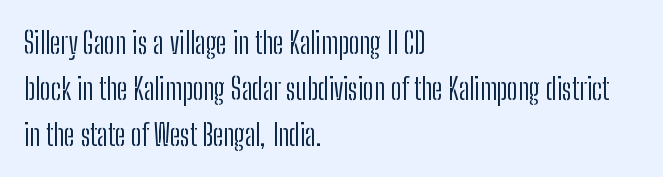
The image shows 30 px light, condensed sans-serif type, upright; set left-aligned, normal line spacing (1.53x), normal letter spacing, not underlined; low stroke contrast and a medium x-height.
